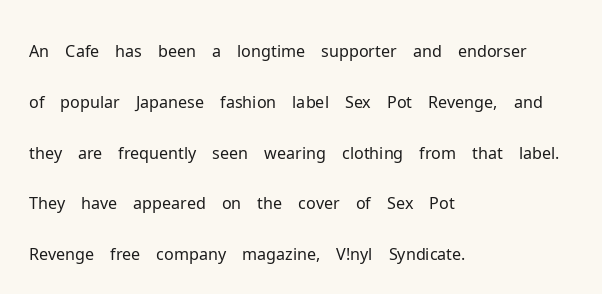
The image shows 33 px light sans-serif type, upright; set left-aligned, normal line spacing (1.54x), normal letter spacing, not underlined; low stroke contrast and a medium x-height.
